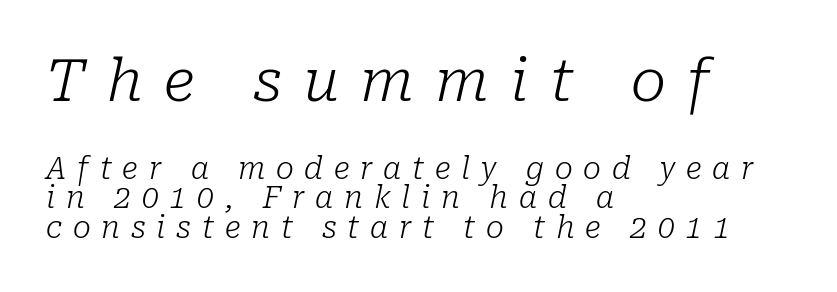
{"serif": "yes", "italic": "yes", "lean": "right", "slant_degrees": 10, "bold": "no", "weight": "light", "width": "normal", "stroke_contrast": "low", "x_height": "medium", "monospaced": "no", "underline": "no", "align": "left", "line_spacing": "tight", "line_spacing_ratio": 0.98, "letter_spacing": "wide", "letter_spacing_em": 0.36, "larger_block": "first", "size_ratio": 1.97, "glyph_px": 59}
